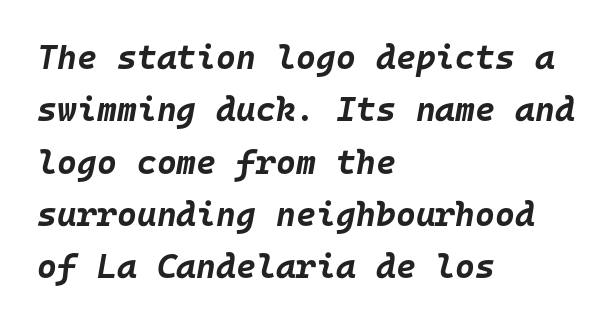
Q: Is the text bold? A: Yes.
Q: Is the text italic (slanted)? A: Yes, it leans right by about 10 degrees.
Q: Is the text underlined? A: No.
Q: How is the paragraph aligned? A: Left-aligned.
Q: Is the spacing between letters normal or unusually wide? A: Normal.
Q: Is the spacing between lines tight, normal or loose? A: Normal.
Q: Width (condensed, normal, or wide)? A: Normal.
Q: Stroke contrast? A: Low.
Q: x-height? A: Large.
Q: Monospaced? A: Yes.
